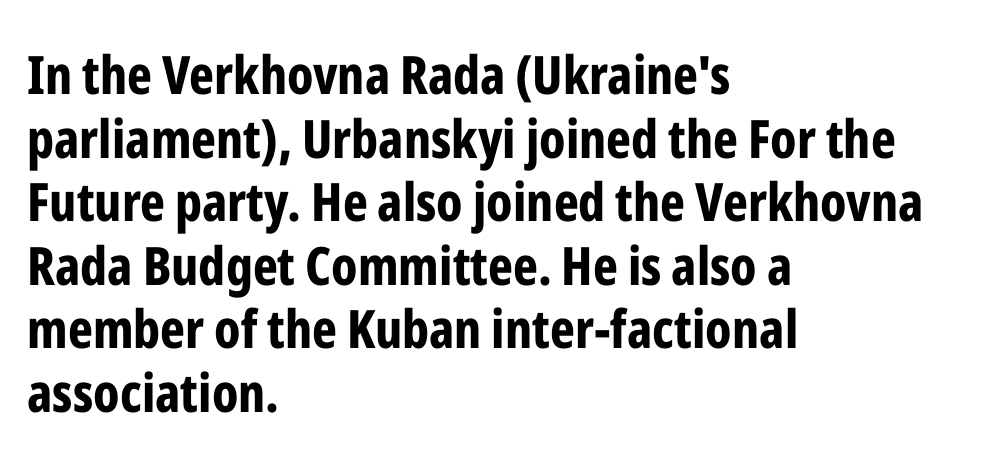
The image shows 53 px bold, condensed sans-serif type, upright; set left-aligned, line spacing 1.2x, normal letter spacing, not underlined; low stroke contrast and a medium x-height.
